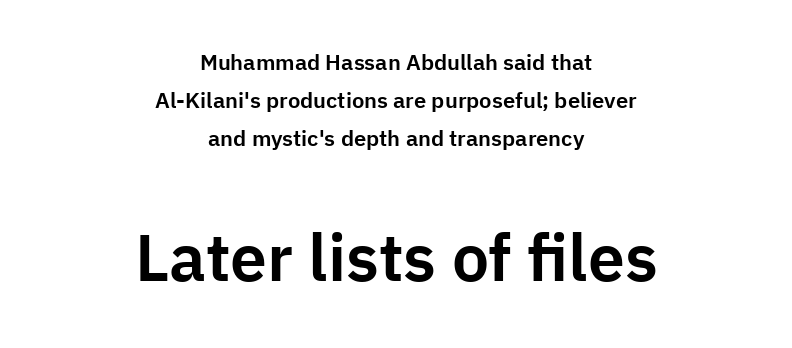
The image shows 66 px sans-serif type, upright; set centered, line spacing 1.72x, normal letter spacing, not underlined; the second (bottom) block is 3.0x larger; low stroke contrast and a medium x-height.
